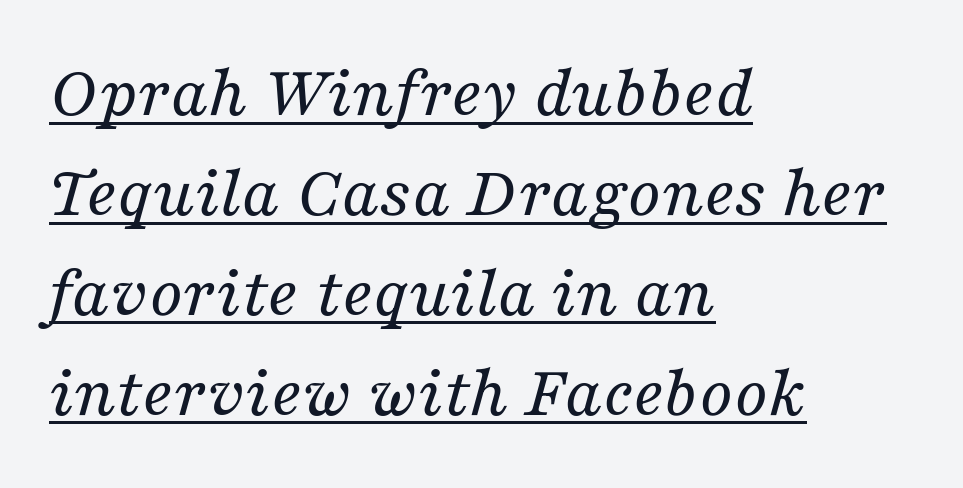
{"serif": "yes", "italic": "yes", "lean": "right", "slant_degrees": 16, "bold": "no", "weight": "regular", "width": "normal", "stroke_contrast": "medium", "x_height": "medium", "monospaced": "no", "underline": "yes", "align": "left", "line_spacing": "normal", "line_spacing_ratio": 1.35, "letter_spacing": "normal", "letter_spacing_em": 0.0, "glyph_px": 74}
